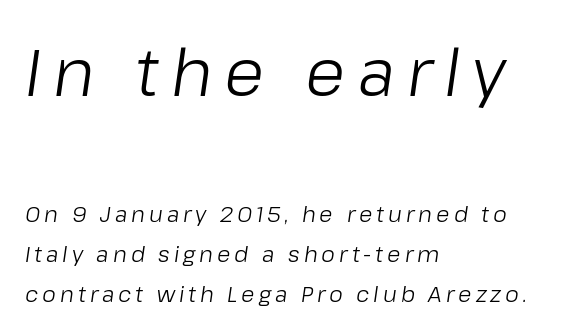
Every row of glyphs begins at an identical x-position on the left. Each letter keeps its own natural width here, so spacing adapts to shape. Reading top to bottom, the characters get smaller at the block break. No letter is thick-stroked: the sample isn't bold. You can tell it's italic because the verticals aren't actually vertical.
